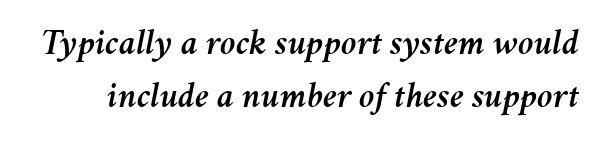
Think of a printed novel: that variable character pitch is what you see here. Words appear dense and cohesive because spacing is normal. Just letters on the line, the space beneath them empty. Does the leading feel generous? No, just average. Notice how the stems are inclined rather than vertical — that's the hallmark of italics.
